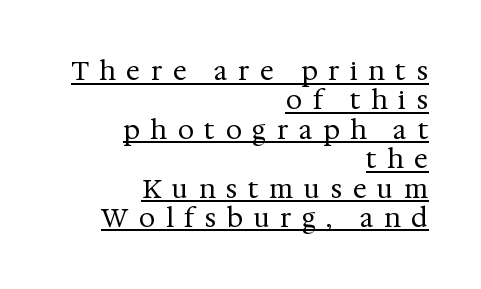
Q: Is the text bold? A: No.
Q: Is the text italic (slanted)? A: No, it is upright.
Q: Is the text underlined? A: Yes.
Q: How is the paragraph aligned? A: Right-aligned.
Q: Is the spacing between letters normal or unusually wide? A: Unusually wide.
Q: Is the spacing between lines tight, normal or loose? A: Tight.
